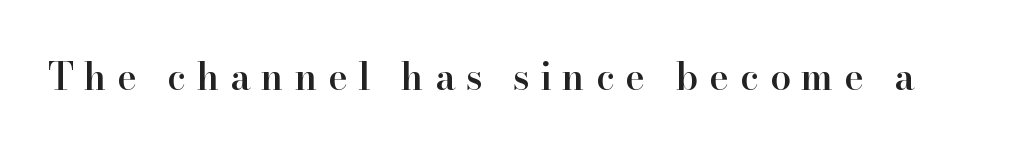
The image shows 37 px semibold serif type, upright; set unusually wide letter spacing (+0.29 em), not underlined; high stroke contrast and a small x-height.
